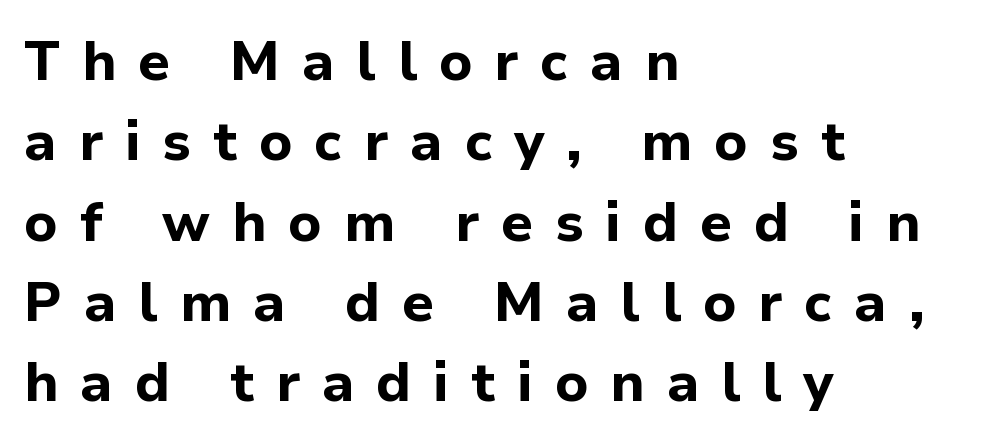
Q: Is the text bold? A: Yes.
Q: Is the text italic (slanted)? A: No, it is upright.
Q: Is the typeface a serif or a sans-serif typeface? A: Sans-serif.
Q: Is the text underlined? A: No.
Q: How is the paragraph aligned? A: Left-aligned.
Q: Is the spacing between letters normal or unusually wide? A: Unusually wide.
Q: Is the spacing between lines tight, normal or loose? A: Normal.
Q: Width (condensed, normal, or wide)? A: Normal.
Q: Stroke contrast? A: Low.
Q: x-height? A: Medium.
Q: Monospaced? A: No.
